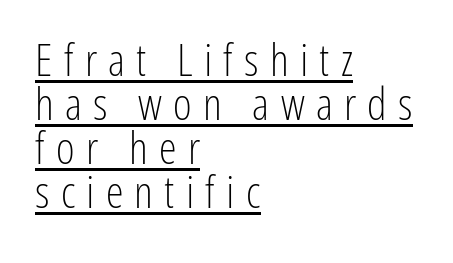
Q: Is the text bold? A: No.
Q: Is the text italic (slanted)? A: No, it is upright.
Q: Is the typeface a serif or a sans-serif typeface? A: Sans-serif.
Q: Is the text underlined? A: Yes.
Q: How is the paragraph aligned? A: Left-aligned.
Q: Is the spacing between letters normal or unusually wide? A: Unusually wide.
Q: Is the spacing between lines tight, normal or loose? A: Tight.
Q: Width (condensed, normal, or wide)? A: Condensed.
Q: Stroke contrast? A: Low.
Q: x-height? A: Medium.
Q: Monospaced? A: No.
